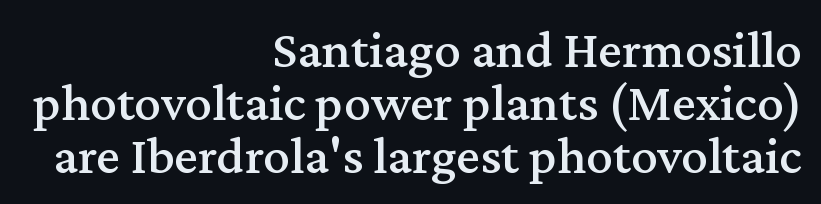
The image shows 53 px serif type, upright; set right-aligned, tight line spacing (1.0x), normal letter spacing, not underlined; medium stroke contrast and a medium x-height.
